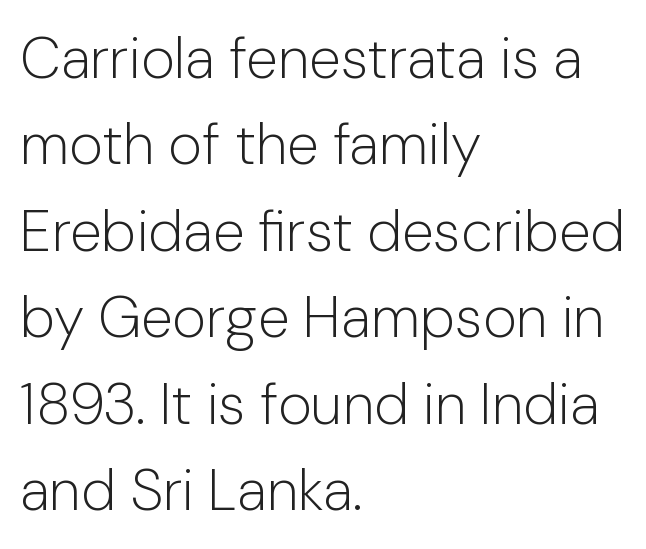
{"serif": "no", "italic": "no", "bold": "no", "weight": "light", "width": "normal", "stroke_contrast": "low", "x_height": "medium", "monospaced": "no", "underline": "no", "align": "left", "line_spacing": "normal", "line_spacing_ratio": 1.49, "letter_spacing": "normal", "letter_spacing_em": 0.0, "glyph_px": 58}
